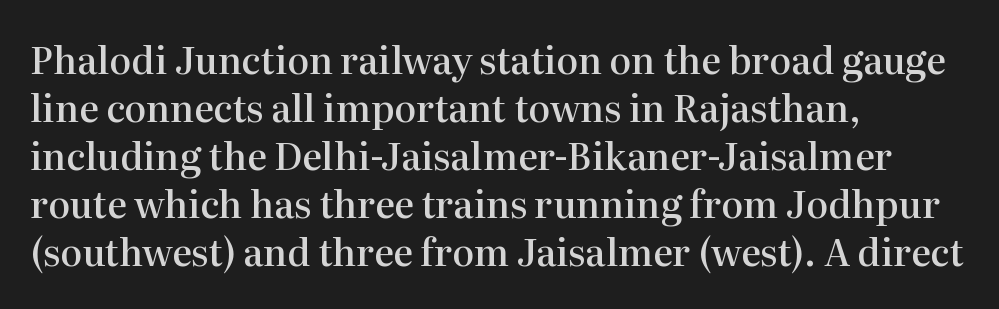
The image shows 37 px semibold serif type, upright; set left-aligned, normal line spacing (1.3x), normal letter spacing, not underlined; high stroke contrast and a medium x-height.
